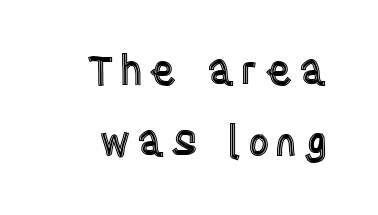
Underlining? Definitely not there. The typography opts for an upright posture over an oblique one. Note the varied advance widths — an 'i' is clearly narrower than an 'm'.
